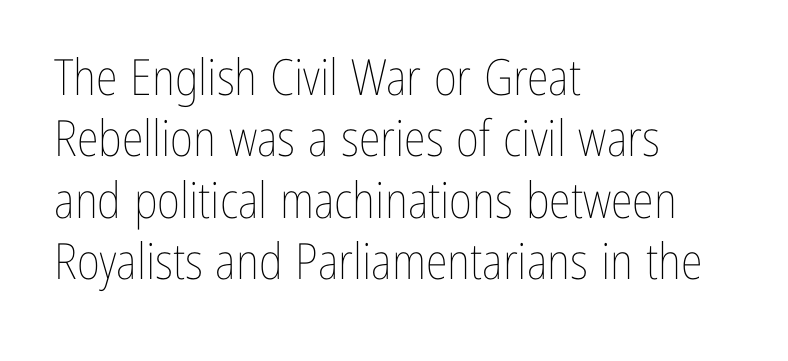
Q: Is the text bold? A: No.
Q: Is the text italic (slanted)? A: No, it is upright.
Q: Is the text underlined? A: No.
Q: How is the paragraph aligned? A: Left-aligned.
Q: Is the spacing between letters normal or unusually wide? A: Normal.
Q: Width (condensed, normal, or wide)? A: Condensed.
Q: Stroke contrast? A: Low.
Q: x-height? A: Medium.
Q: Monospaced? A: No.
